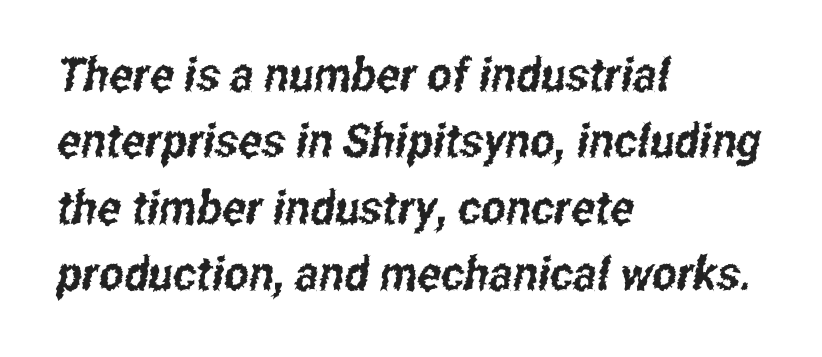
Tracking value appears to be zero — textbook default spacing. Think of a printed novel: that variable character pitch is what you see here. Reading down the column, the eye jumps a familiar distance to each next line. You can tell from the bare stems that sans-serif type was used.
